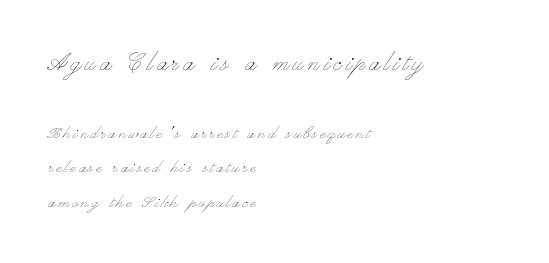
The strip under each line holds only bare page. Here the designer chose a conventional face with non-uniform glyph widths. The lines are quadded left. Which chunk is bigger? The first one — the top block dwarfs the bottom. Bold? No — there's no thickening of the strokes.
